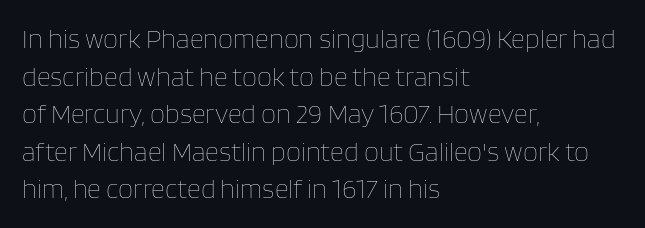
Notice how the stems are strictly vertical — no italics here. A bare baseline throughout the passage. Inter-character spacing is left at the font's built-in metrics. Vertical spacing — default. The ragged edge is on the right, which tells us the setting is flush left. The font sits on the lighter half of the weight spectrum, regular included.
